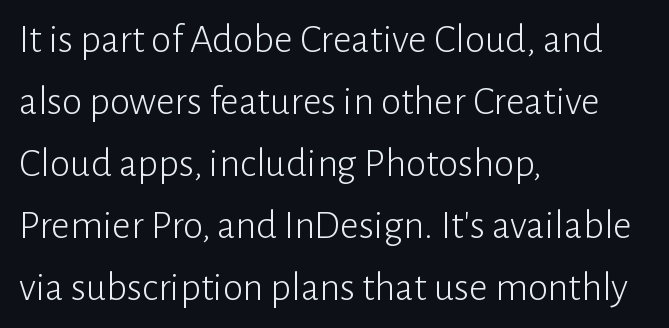
Q: Is the text bold? A: No.
Q: Is the text italic (slanted)? A: No, it is upright.
Q: Is the typeface a serif or a sans-serif typeface? A: Sans-serif.
Q: Is the text underlined? A: No.
Q: How is the paragraph aligned? A: Left-aligned.
Q: Is the spacing between letters normal or unusually wide? A: Normal.
Q: Is the spacing between lines tight, normal or loose? A: Normal.
Q: Width (condensed, normal, or wide)? A: Normal.
Q: Stroke contrast? A: Low.
Q: x-height? A: Medium.
Q: Monospaced? A: No.
